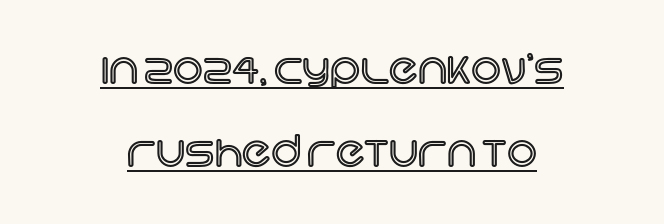
{"italic": "no", "width": "normal", "x_height": "large", "monospaced": "no", "underline": "yes", "align": "center", "line_spacing": "loose", "line_spacing_ratio": 1.97, "letter_spacing": "normal", "letter_spacing_em": 0.0, "glyph_px": 42}
